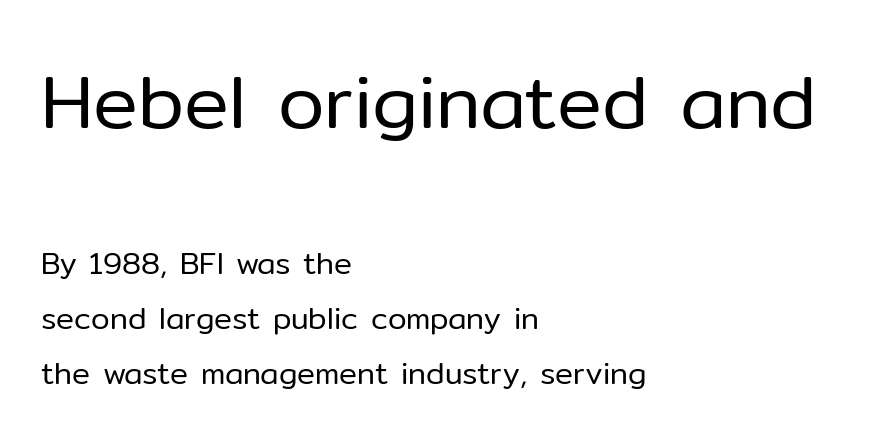
{"serif": "no", "italic": "no", "bold": "no", "weight": "regular", "width": "normal", "stroke_contrast": "low", "x_height": "medium", "monospaced": "no", "underline": "no", "align": "left", "line_spacing_ratio": 1.84, "letter_spacing": "normal", "letter_spacing_em": 0.0, "larger_block": "first", "size_ratio": 2.5, "glyph_px": 75}
